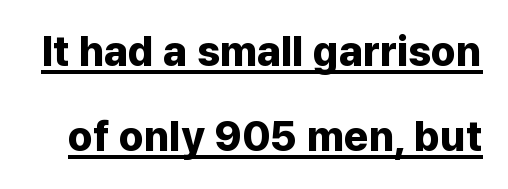
Characters remain perfectly vertical along every line. If you measured baseline to baseline, you'd find a long distance. Serifs: no, the terminals of the letterforms are clean. The sample's only ornament is a line tracing under the words. The letters advance in unequal steps, a hallmark of proportional type.
